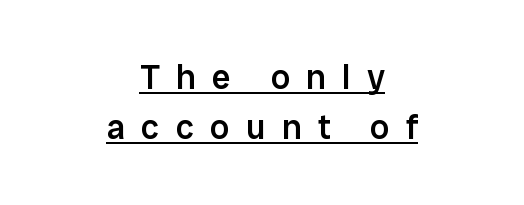
{"serif": "no", "italic": "no", "bold": "semi", "weight": "semibold", "width": "normal", "stroke_contrast": "low", "x_height": "medium", "monospaced": "no", "underline": "yes", "align": "center", "line_spacing": "normal", "line_spacing_ratio": 1.47, "letter_spacing": "wide", "letter_spacing_em": 0.48, "glyph_px": 34}
